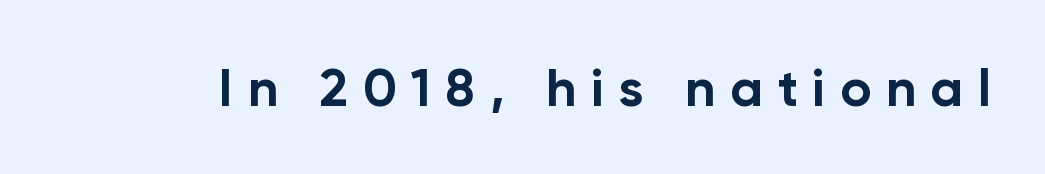
{"serif": "no", "italic": "no", "bold": "yes", "weight": "bold", "width": "normal", "stroke_contrast": "low", "x_height": "medium", "monospaced": "no", "underline": "no", "letter_spacing": "wide", "letter_spacing_em": 0.27, "glyph_px": 53}
